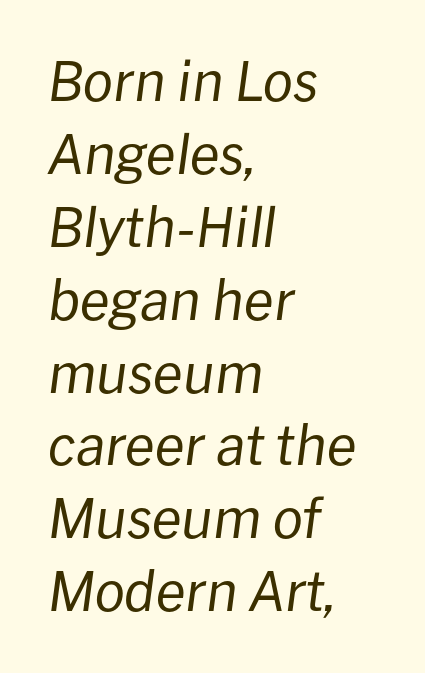
Q: Is the text bold? A: No.
Q: Is the text italic (slanted)? A: Yes, it leans right by about 8 degrees.
Q: Is the text underlined? A: No.
Q: How is the paragraph aligned? A: Left-aligned.
Q: Is the spacing between letters normal or unusually wide? A: Normal.
Q: Is the spacing between lines tight, normal or loose? A: Normal.
Q: Width (condensed, normal, or wide)? A: Normal.
Q: Stroke contrast? A: Low.
Q: x-height? A: Medium.
Q: Monospaced? A: No.
